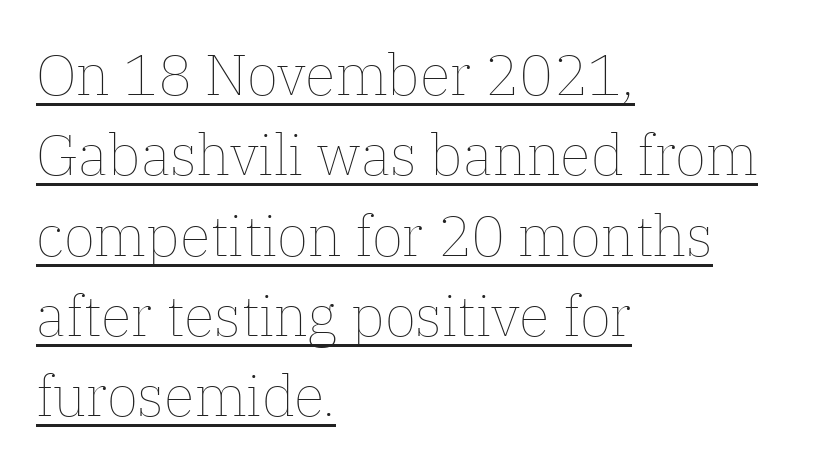
The image shows 57 px thin type, upright; set left-aligned, normal line spacing (1.41x), normal letter spacing, underlined; low stroke contrast and a medium x-height.
